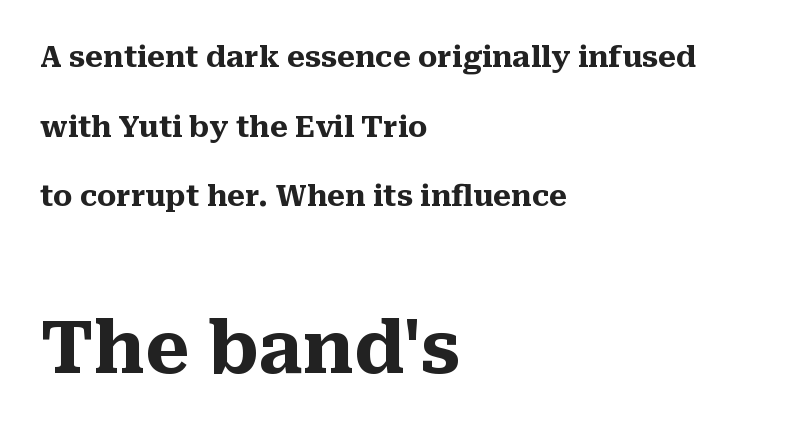
The image shows 72 px heavy serif type, upright; set left-aligned, loose line spacing (2.4x), normal letter spacing, not underlined; the second (bottom) block is 2.48x larger; medium stroke contrast and a medium x-height.
